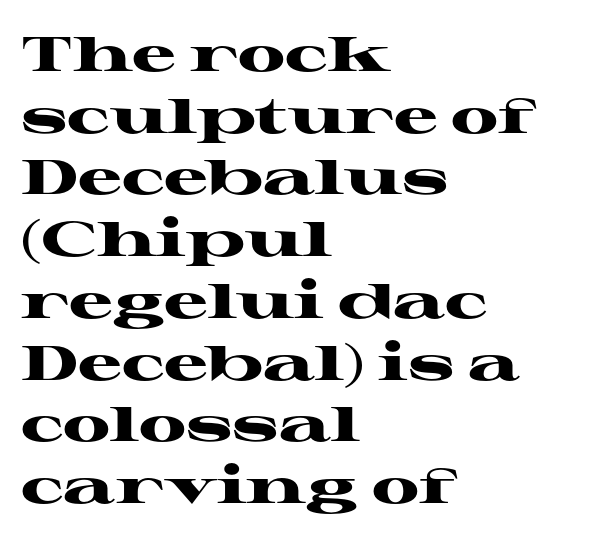
The image shows 49 px heavy, wide serif type, upright; set left-aligned, normal line spacing (1.26x), normal letter spacing, not underlined; high stroke contrast and a medium x-height.
